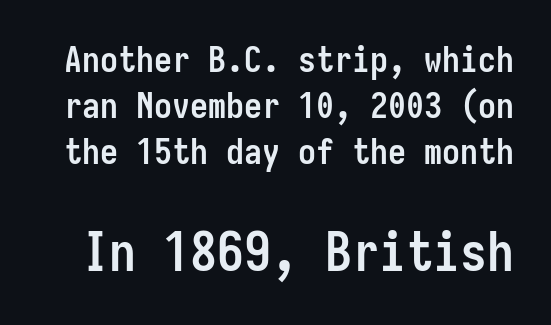
Q: Is the text bold? A: Yes.
Q: Is the text italic (slanted)? A: No, it is upright.
Q: Is the typeface a serif or a sans-serif typeface? A: Sans-serif.
Q: Is the text underlined? A: No.
Q: Is the spacing between letters normal or unusually wide? A: Normal.
Q: Is the spacing between lines tight, normal or loose? A: Normal.
Q: Which block of text is set in a larger size, the first (top) or the second (bottom)? A: The second (bottom) one.
Q: Width (condensed, normal, or wide)? A: Condensed.
Q: Stroke contrast? A: Low.
Q: x-height? A: Medium.
Q: Monospaced? A: Yes.
